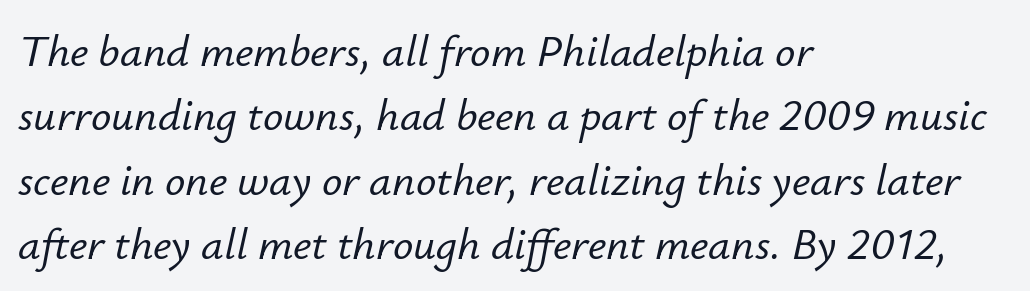
Q: Is the text italic (slanted)? A: Yes, it leans right by about 12 degrees.
Q: Is the text underlined? A: No.
Q: How is the paragraph aligned? A: Left-aligned.
Q: Is the spacing between letters normal or unusually wide? A: Normal.
Q: Is the spacing between lines tight, normal or loose? A: Normal.
Q: Width (condensed, normal, or wide)? A: Normal.
Q: Stroke contrast? A: Low.
Q: x-height? A: Small.
Q: Monospaced? A: No.
